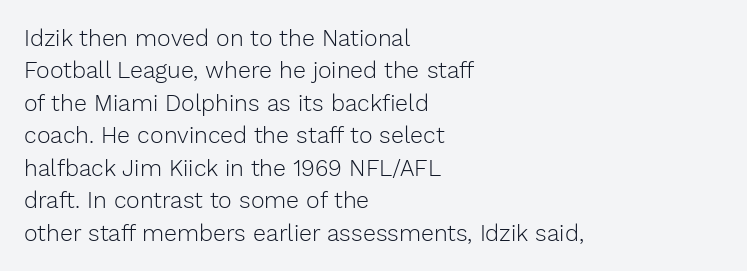
The image shows 23 px text type, upright; set left-aligned, normal line spacing (1.41x), normal letter spacing, not underlined.
